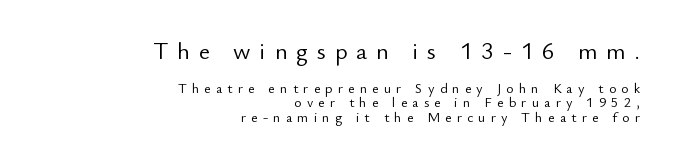
Baseline-to-baseline distance is barely more than the letter height. Letters rest on an invisible, unmarked baseline. Display-style spreading of the glyphs; the letterfit is very open. Horizontal alignment here is rightward, an uncommon choice for prose.
